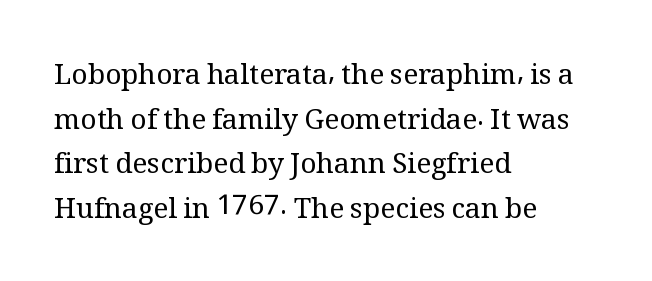
Q: Is the text bold? A: No.
Q: Is the text italic (slanted)? A: No, it is upright.
Q: Is the typeface a serif or a sans-serif typeface? A: Serif.
Q: Is the text underlined? A: No.
Q: How is the paragraph aligned? A: Left-aligned.
Q: Is the spacing between letters normal or unusually wide? A: Normal.
Q: Is the spacing between lines tight, normal or loose? A: Normal.
Q: Width (condensed, normal, or wide)? A: Normal.
Q: Stroke contrast? A: Medium.
Q: x-height? A: Medium.
Q: Monospaced? A: No.
